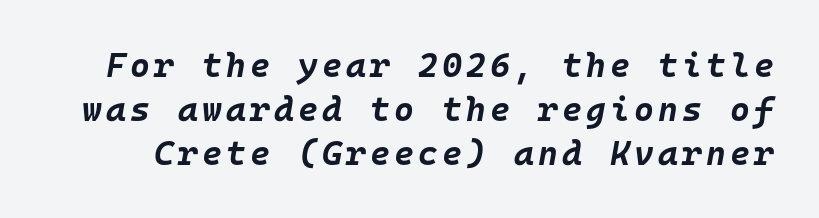
The image shows 34 px bold type, italic (leaning right), monospaced; set normal line spacing (1.29x), not underlined; low stroke contrast and a large x-height.
